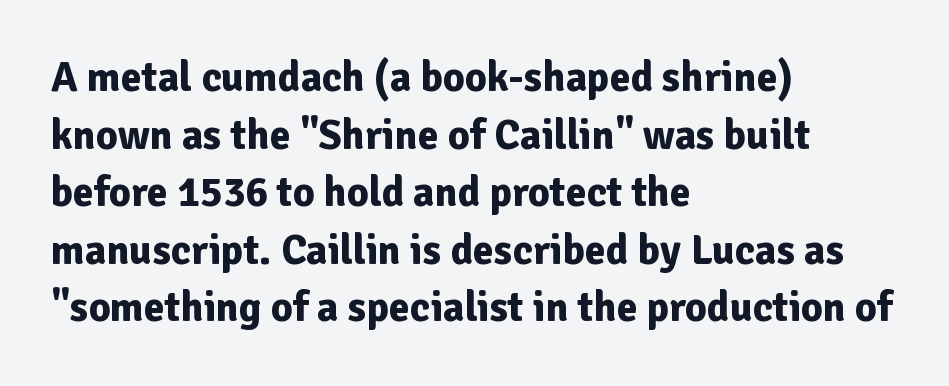
The image shows 42 px bold sans-serif type, upright; set left-aligned, normal line spacing (1.37x), normal letter spacing, not underlined; low stroke contrast and a medium x-height.
